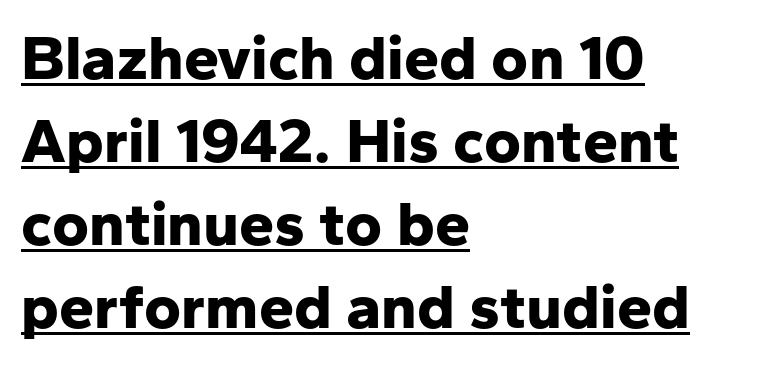
{"serif": "no", "italic": "no", "bold": "yes", "weight": "bold", "width": "normal", "stroke_contrast": "low", "x_height": "medium", "monospaced": "no", "underline": "yes", "align": "left", "line_spacing": "normal", "line_spacing_ratio": 1.32, "letter_spacing": "normal", "letter_spacing_em": 0.0, "glyph_px": 63}
